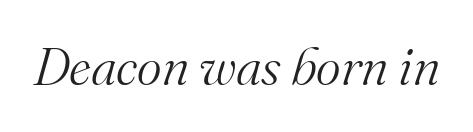
The image shows 53 px light serif type, italic (leaning right); set normal letter spacing, not underlined; medium stroke contrast and a small x-height.
